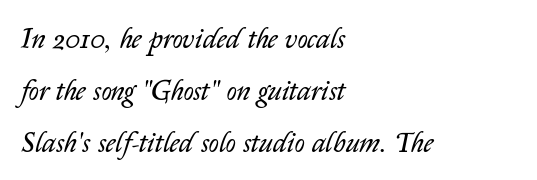
Q: Is the text bold? A: No.
Q: Is the text italic (slanted)? A: Yes, it leans right by about 14 degrees.
Q: Is the text underlined? A: No.
Q: How is the paragraph aligned? A: Left-aligned.
Q: Is the spacing between letters normal or unusually wide? A: Normal.
Q: Width (condensed, normal, or wide)? A: Normal.
Q: Stroke contrast? A: Low.
Q: x-height? A: Medium.
Q: Monospaced? A: No.
